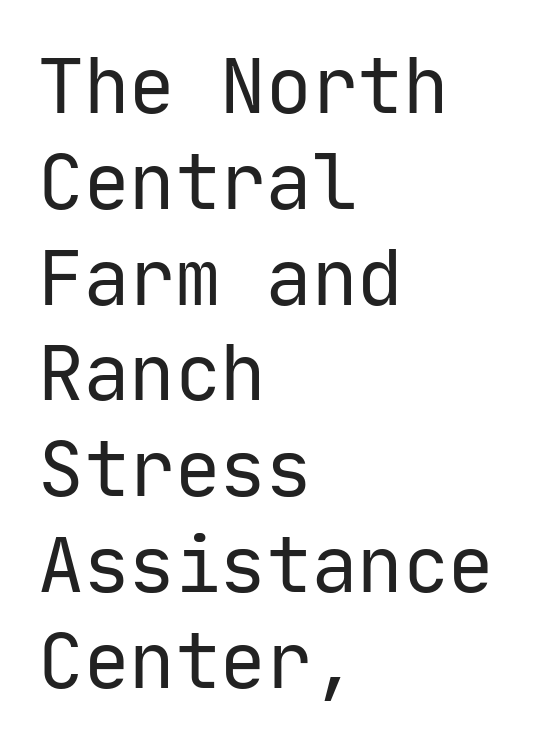
{"serif": "no", "italic": "no", "bold": "no", "weight": "regular", "width": "normal", "stroke_contrast": "low", "x_height": "medium", "monospaced": "yes", "underline": "no", "align": "left", "line_spacing": "normal", "line_spacing_ratio": 1.26, "letter_spacing": "normal", "letter_spacing_em": 0.0, "glyph_px": 76}
